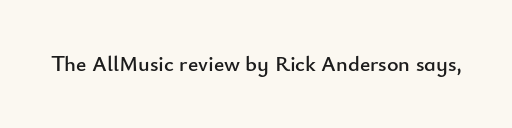
The image shows 22 px text type, upright; set normal letter spacing, not underlined.
